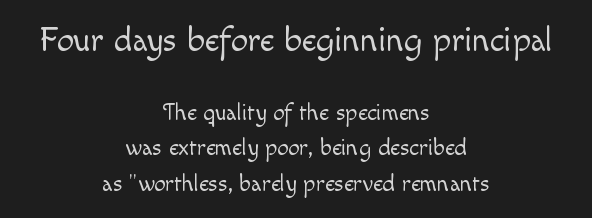
The image shows 34 px light type, upright; set centered, normal line spacing (1.53x), normal letter spacing, not underlined; the first (top) block is 1.48x larger; a small x-height.
